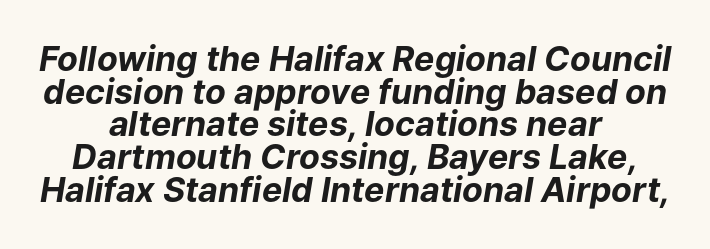
The image shows 34 px bold type, italic (leaning right); set centered, tight line spacing (0.96x), normal letter spacing, not underlined; low stroke contrast and a medium x-height.
